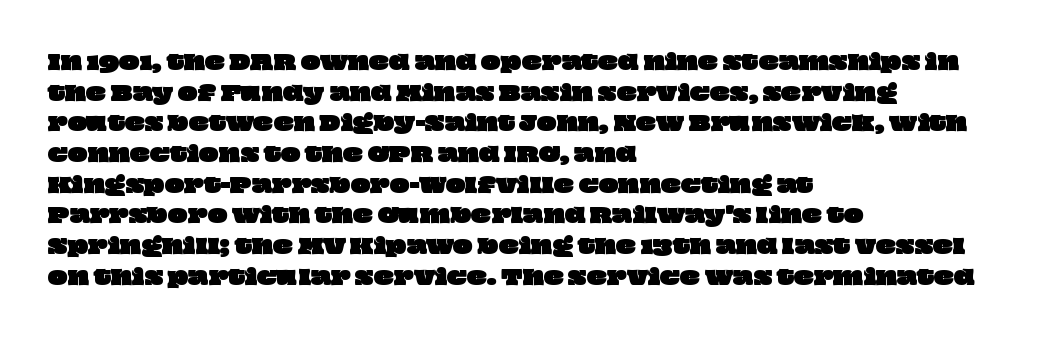
Q: Is the text underlined? A: No.
Q: How is the paragraph aligned? A: Left-aligned.
Q: Is the spacing between letters normal or unusually wide? A: Normal.
Q: Is the spacing between lines tight, normal or loose? A: Normal.
